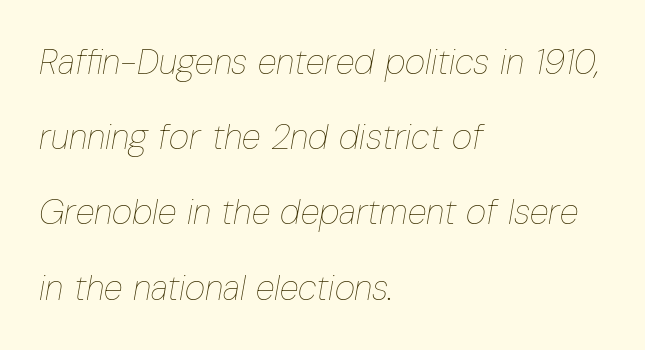
The image shows 35 px thin, condensed type, italic (leaning right); set left-aligned, loose line spacing (2.15x), normal letter spacing, not underlined; low stroke contrast and a medium x-height.
